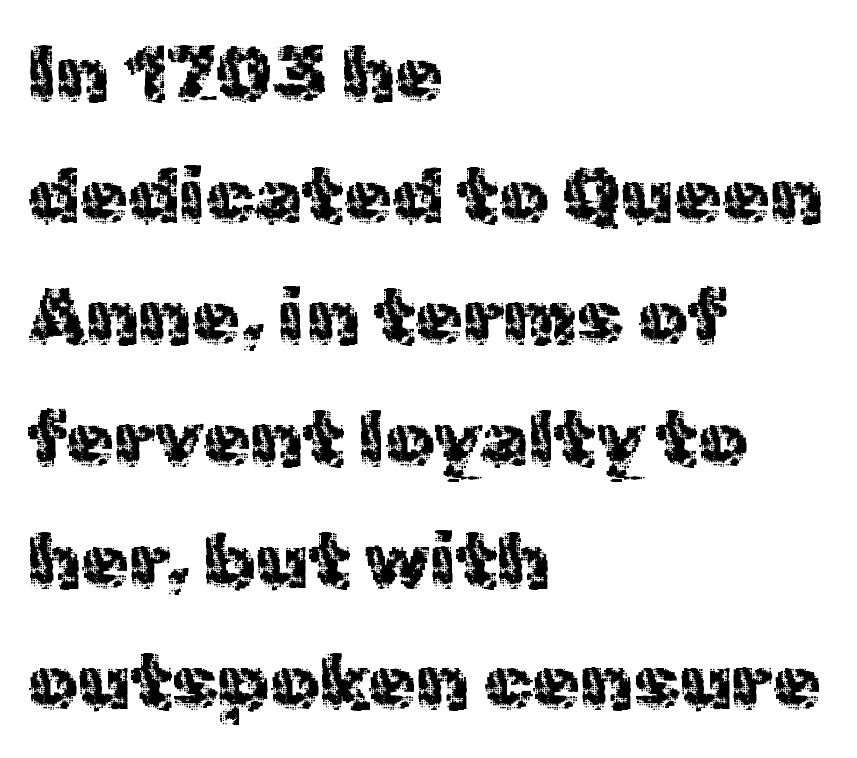
Q: Is the text bold? A: No.
Q: Is the text italic (slanted)? A: No, it is upright.
Q: Is the typeface a serif or a sans-serif typeface? A: Sans-serif.
Q: Is the text underlined? A: No.
Q: How is the paragraph aligned? A: Left-aligned.
Q: Is the spacing between letters normal or unusually wide? A: Normal.
Q: Is the spacing between lines tight, normal or loose? A: Normal.
Q: Width (condensed, normal, or wide)? A: Normal.
Q: x-height? A: Medium.
Q: Monospaced? A: No.
